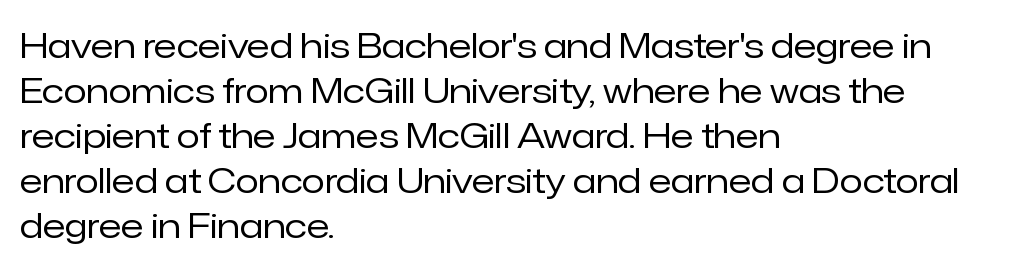
Q: Is the text bold? A: No.
Q: Is the text italic (slanted)? A: No, it is upright.
Q: Is the typeface a serif or a sans-serif typeface? A: Sans-serif.
Q: Is the text underlined? A: No.
Q: How is the paragraph aligned? A: Left-aligned.
Q: Is the spacing between letters normal or unusually wide? A: Normal.
Q: Is the spacing between lines tight, normal or loose? A: Normal.
Q: Width (condensed, normal, or wide)? A: Normal.
Q: Stroke contrast? A: Low.
Q: x-height? A: Medium.
Q: Monospaced? A: No.
